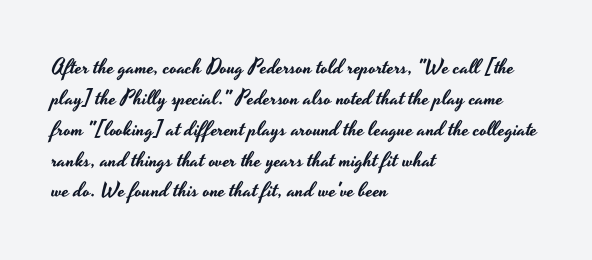
Q: Is the text italic (slanted)? A: Yes.
Q: Is the text underlined? A: No.
Q: How is the paragraph aligned? A: Left-aligned.
Q: Is the spacing between letters normal or unusually wide? A: Normal.
Q: Is the spacing between lines tight, normal or loose? A: Normal.
